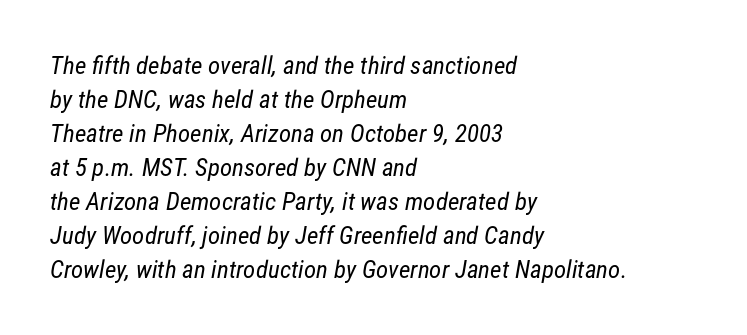
Q: Is the text bold? A: No.
Q: Is the text underlined? A: No.
Q: How is the paragraph aligned? A: Left-aligned.
Q: Is the spacing between letters normal or unusually wide? A: Normal.
Q: Is the spacing between lines tight, normal or loose? A: Normal.
